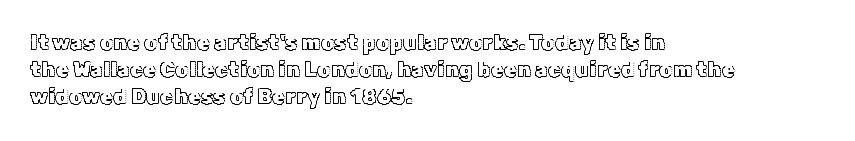
The image shows 21 px text type, upright; set left-aligned, normal line spacing (1.29x), normal letter spacing, not underlined.
